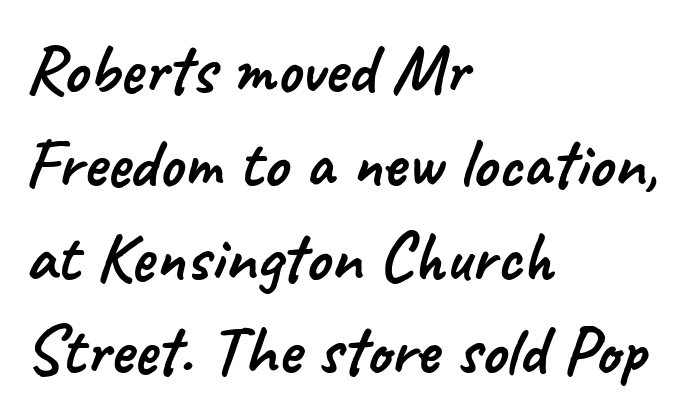
The image shows 70 px sans-serif type; set left-aligned, normal line spacing (1.34x), normal letter spacing, not underlined; low stroke contrast and a small x-height.
